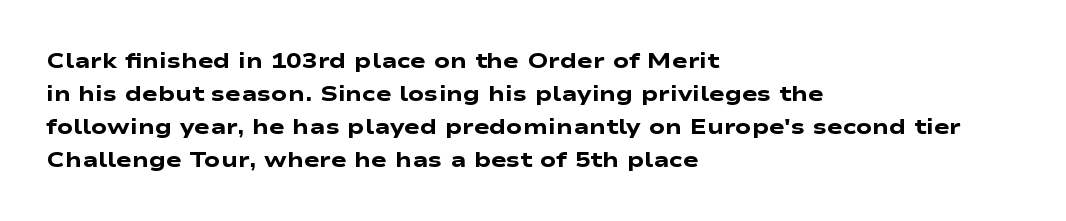
Compared with a centered layout, this one pins lines to the left instead. Letter spacing: default. Type without underlining. Heavy-handed strokes throughout: this text is bold. Students, observe: this is what conventionally led text looks like.
